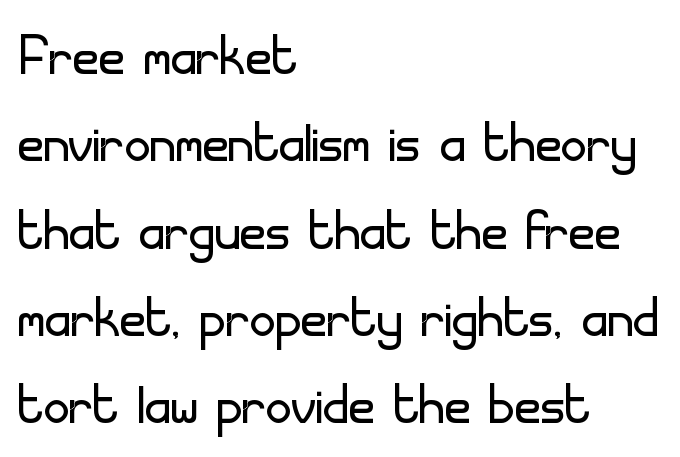
{"serif": "no", "italic": "no", "bold": "no", "weight": "light", "width": "normal", "stroke_contrast": "low", "x_height": "small", "monospaced": "no", "underline": "no", "align": "left", "line_spacing_ratio": 1.23, "letter_spacing": "normal", "letter_spacing_em": 0.0, "glyph_px": 71}
